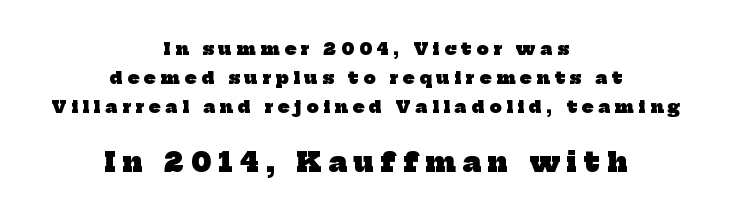
{"bold": "yes", "underline": "no", "align": "center", "line_spacing_ratio": 1.71, "letter_spacing": "wide", "letter_spacing_em": 0.28, "larger_block": "second", "size_ratio": 1.53, "glyph_px": 26}
